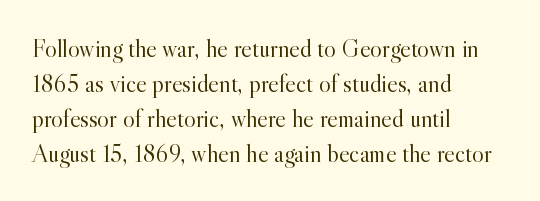
The image shows 25 px text type, upright; set left-aligned, normal line spacing (1.4x), normal letter spacing, not underlined.
